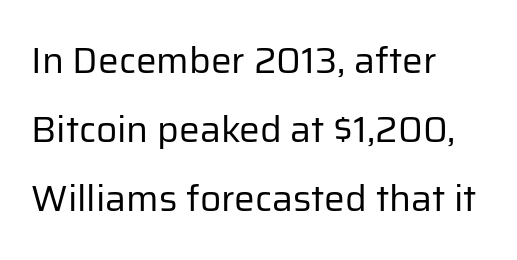
The image shows 37 px regular-weight sans-serif type, upright; set left-aligned, line spacing 1.87x, normal letter spacing, not underlined; low stroke contrast and a medium x-height.
